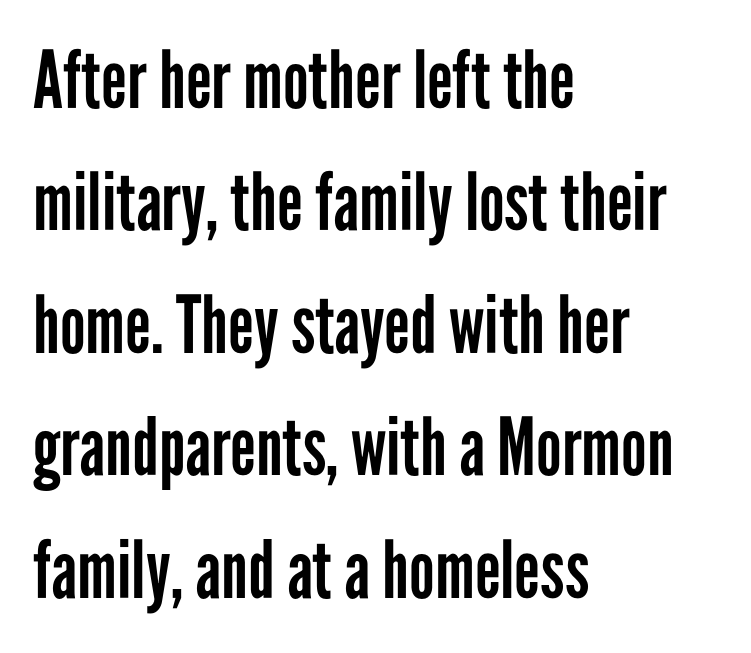
This sample has the flowing, uneven cadence of proportional lettering. The letters sit at their default tracking, neither squeezed nor spread. Just letters on the line, the space beneath them empty. The leading is moderate, giving the passage an even texture. The font is comparable to plain body text, perhaps lighter.
